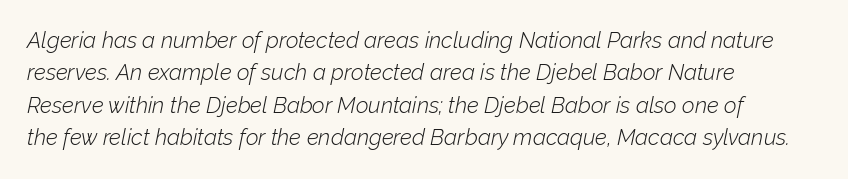
Caption: standard tracking, unaltered. Slant detected: the letters are inclined. Layout note: lines flush left. Has an underline been added? It has not. A quiet, ordinary-to-light weight characterises the typeface. Vertically, the passage feels balanced, rows spaced as you'd expect.
